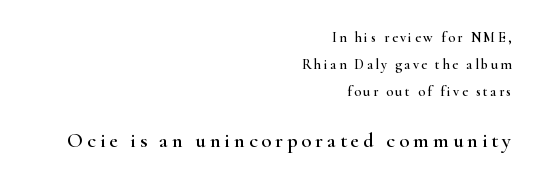
{"italic": "no", "underline": "no", "align": "right", "line_spacing": "loose", "line_spacing_ratio": 1.94, "larger_block": "second", "size_ratio": 1.5, "glyph_px": 21}
